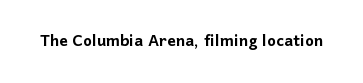
The image shows 21 px text type, upright; set normal letter spacing, not underlined.
